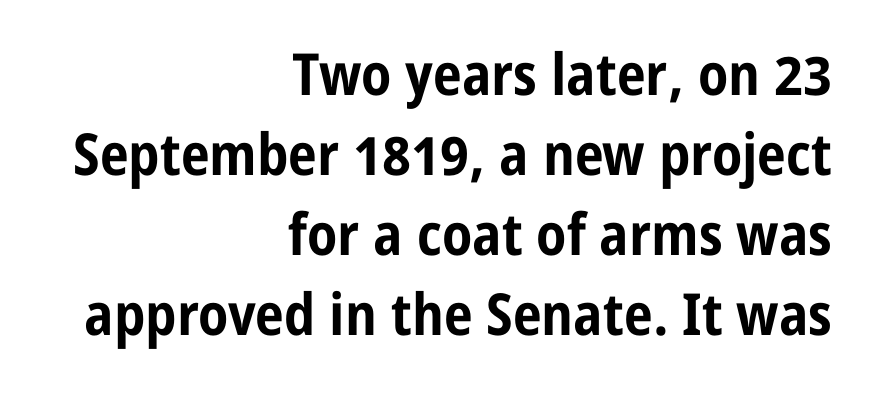
The image shows 58 px bold, condensed sans-serif type, upright; set right-aligned, normal line spacing (1.38x), normal letter spacing, not underlined; low stroke contrast and a medium x-height.
